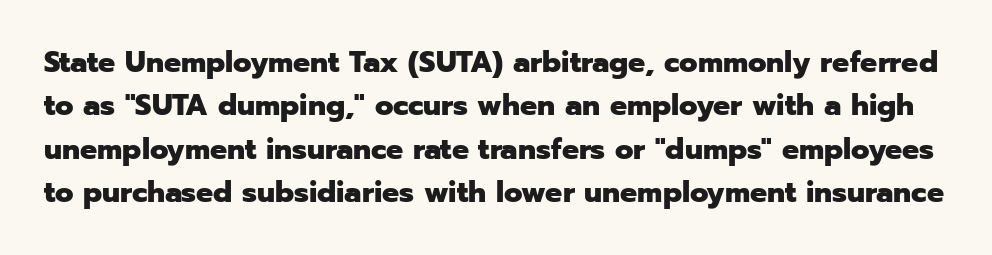
The strip under each line holds only bare page. How would I describe the line gaps? Plain and ordinary. Designer's note — italics off, roman on. The tracking reads as untouched default to a designer's eye. Stroke thickness is high; the sample reads as a true bold. Nope, no serifs anywhere on these letters.
